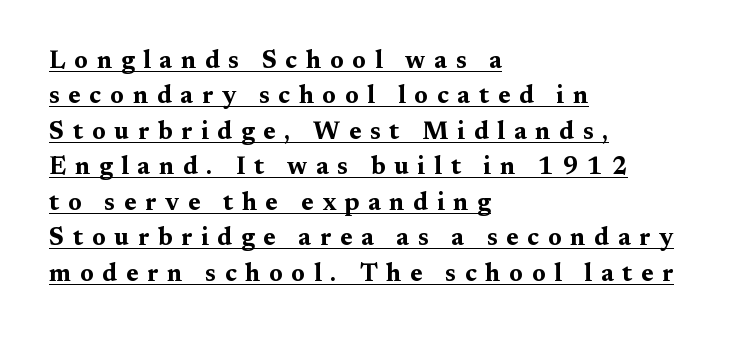
Q: Is the text bold? A: Yes.
Q: Is the text italic (slanted)? A: No, it is upright.
Q: Is the text underlined? A: Yes.
Q: How is the paragraph aligned? A: Left-aligned.
Q: Is the spacing between letters normal or unusually wide? A: Unusually wide.
Q: Is the spacing between lines tight, normal or loose? A: Normal.
